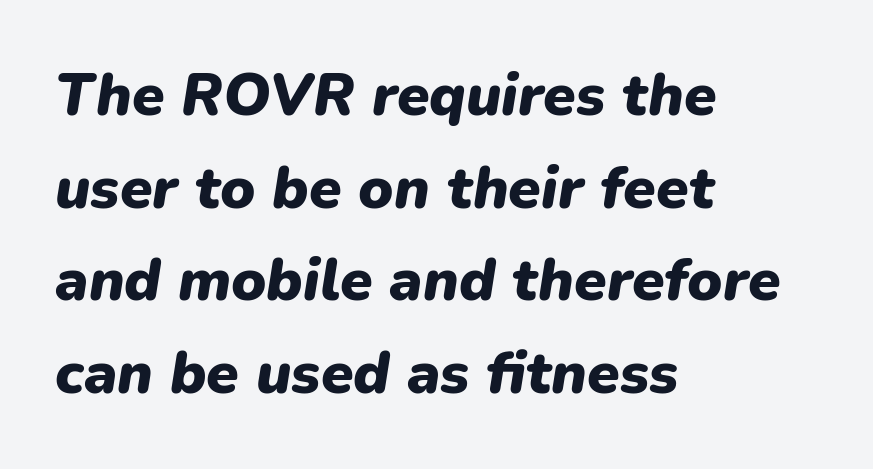
{"italic": "yes", "lean": "right", "slant_degrees": 9, "bold": "yes", "weight": "heavy", "width": "normal", "stroke_contrast": "low", "x_height": "medium", "monospaced": "no", "underline": "no", "align": "left", "line_spacing": "normal", "line_spacing_ratio": 1.57, "letter_spacing": "normal", "letter_spacing_em": 0.0, "glyph_px": 59}
